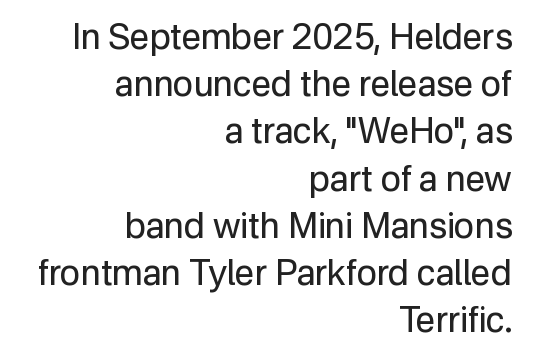
The image shows 35 px regular-weight sans-serif type, upright; set right-aligned, normal line spacing (1.35x), normal letter spacing, not underlined; low stroke contrast and a medium x-height.
